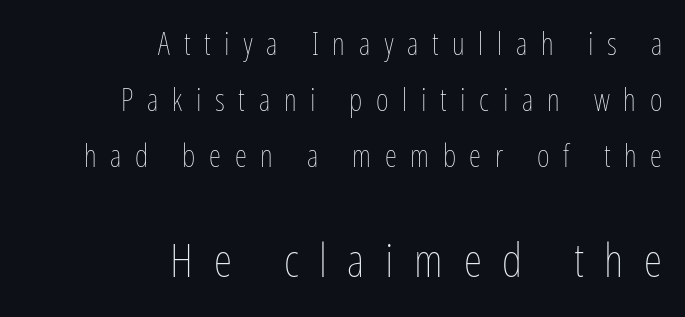
The image shows 47 px thin, condensed type, upright; set right-aligned, line spacing 1.81x, unusually wide letter spacing (+0.44 em), not underlined; the second (bottom) block is 1.52x larger; low stroke contrast and a medium x-height.
